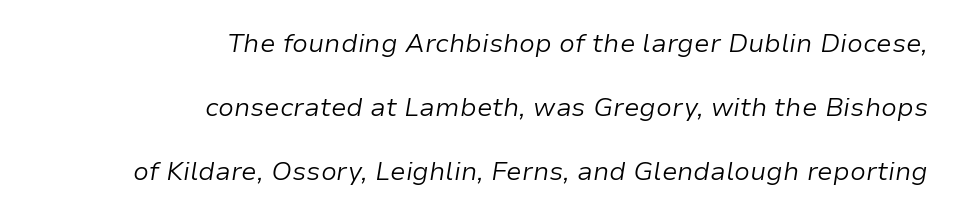
{"italic": "yes", "lean": "right", "slant_degrees": 9, "bold": "no", "underline": "no", "align": "right", "line_spacing": "loose", "line_spacing_ratio": 2.47, "letter_spacing": "normal", "letter_spacing_em": 0.0, "glyph_px": 26}
